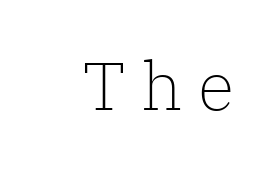
Q: Is the text bold? A: No.
Q: Is the text italic (slanted)? A: No, it is upright.
Q: Is the typeface a serif or a sans-serif typeface? A: Serif.
Q: Is the text underlined? A: No.
Q: Is the spacing between letters normal or unusually wide? A: Unusually wide.
Q: Width (condensed, normal, or wide)? A: Normal.
Q: Stroke contrast? A: Low.
Q: x-height? A: Medium.
Q: Monospaced? A: No.
